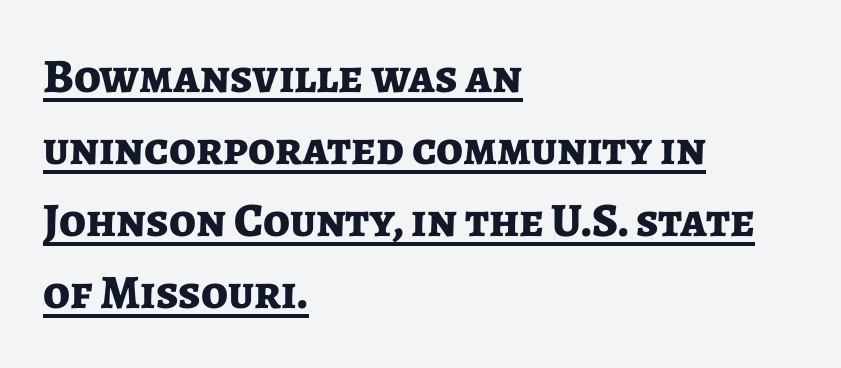
The image shows 48 px bold sans-serif type, upright; set left-aligned, normal line spacing (1.5x), normal letter spacing, underlined; low stroke contrast and a medium x-height.
